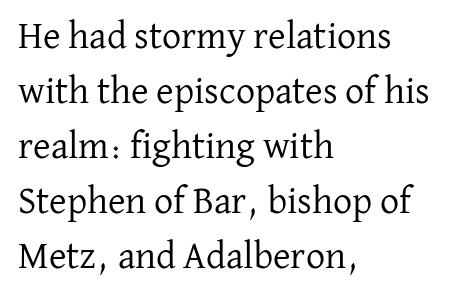
It's the straight-up-and-down kind of type. This sample has the flowing, uneven cadence of proportional lettering. The letters carry serifs — small finishing strokes at the ends of their stems. What stands out about the letter spacing? Nothing — it is the standard amount.
